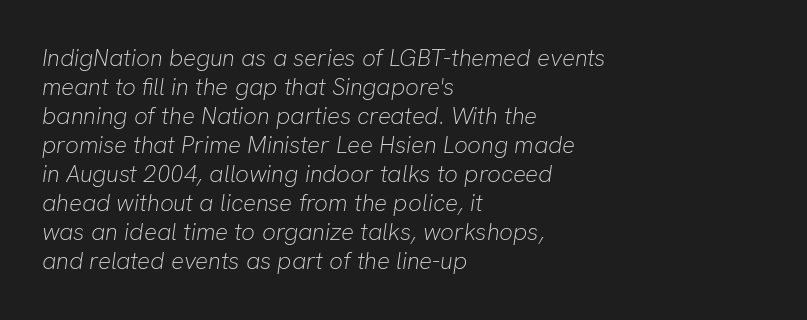
{"italic": "yes", "lean": "right", "slant_degrees": 8, "bold": "no", "underline": "no", "align": "left", "line_spacing_ratio": 1.21, "letter_spacing": "normal", "letter_spacing_em": 0.0, "glyph_px": 24}
